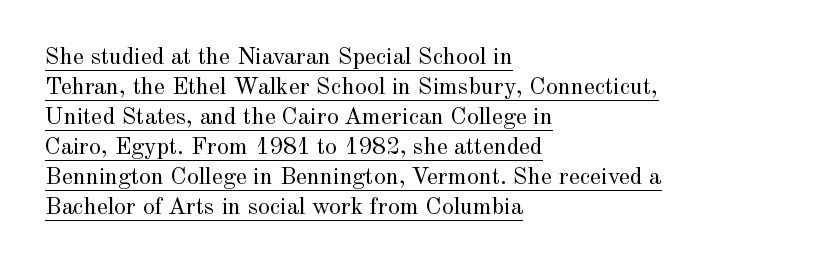
{"italic": "no", "bold": "no", "underline": "yes", "align": "left", "line_spacing": "normal", "line_spacing_ratio": 1.25, "letter_spacing": "normal", "letter_spacing_em": 0.0, "glyph_px": 24}
